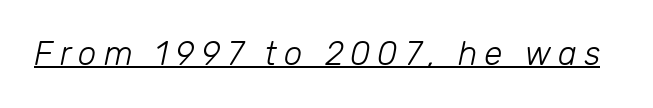
The image shows 33 px light type, italic (leaning right); set unusually wide letter spacing (+0.21 em), underlined; low stroke contrast and a medium x-height.
